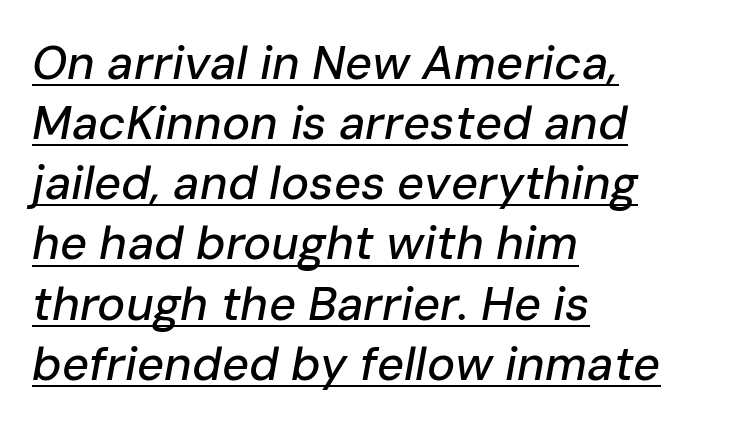
{"italic": "yes", "lean": "right", "slant_degrees": 10, "width": "normal", "stroke_contrast": "low", "x_height": "medium", "monospaced": "no", "underline": "yes", "align": "left", "line_spacing": "normal", "line_spacing_ratio": 1.28, "letter_spacing": "normal", "letter_spacing_em": 0.0, "glyph_px": 47}
